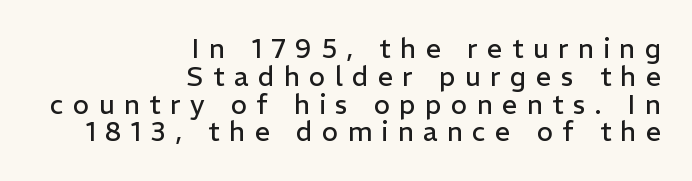
The string is rendered with underlining switched off. No heavy texture on the line: the type isn't bold. In terms of leading, this rendering errs on the cramped side. Every row of glyphs terminates at an identical x-position on the right.
